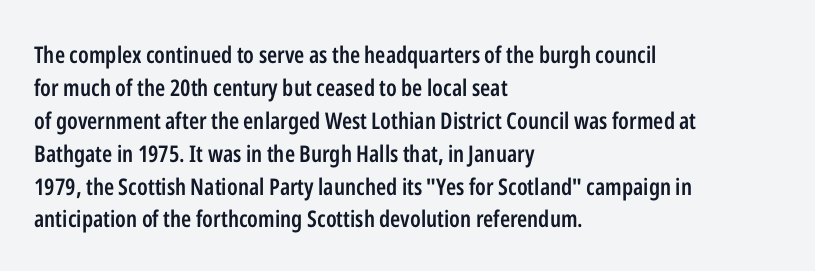
The image shows 23 px text type, upright; set left-aligned, normal line spacing (1.43x), normal letter spacing, not underlined.
